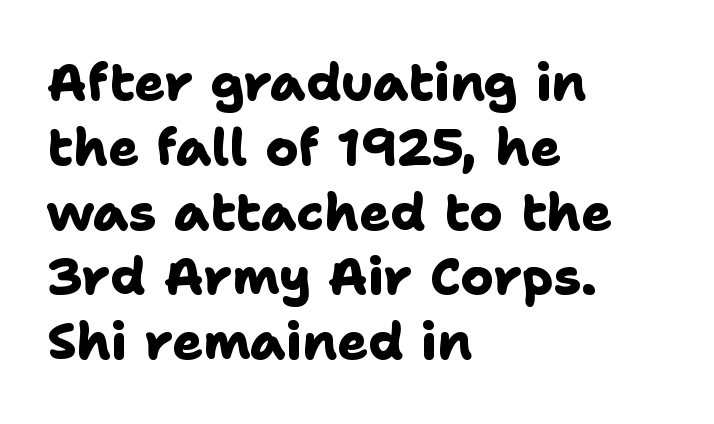
Underlining? Definitely not there. I'd describe the lettering as bold — thick and assertive. The tracking reads as untouched default to a designer's eye. Leftover space on each line is placed entirely after the last word. The letters advance in unequal steps, a hallmark of proportional type.
